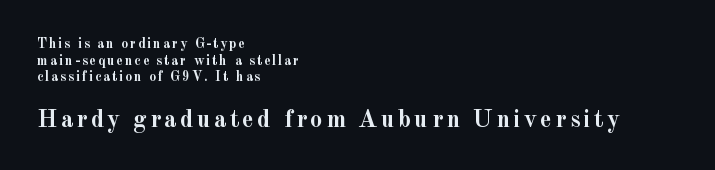
Between these two stacked blocks, the lower one wins on size. Each line starts at the same left margin while the right side varies. Has an underline been added? It has not. I'd describe the lettering as bold — thick and assertive. When letters stand straight like this, we call the style roman or upright.
